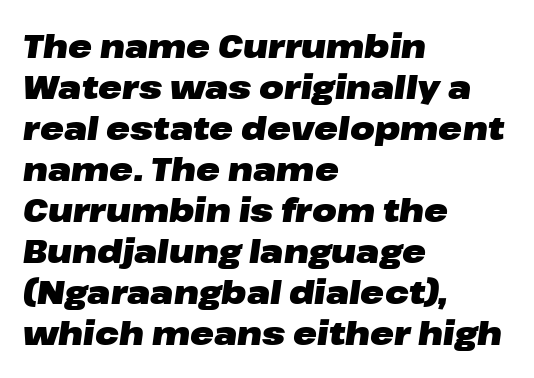
{"italic": "yes", "lean": "right", "slant_degrees": 8, "bold": "yes", "weight": "heavy", "width": "wide", "stroke_contrast": "low", "x_height": "medium", "monospaced": "no", "underline": "no", "align": "left", "line_spacing": "normal", "line_spacing_ratio": 1.28, "letter_spacing": "normal", "letter_spacing_em": 0.0, "glyph_px": 32}
